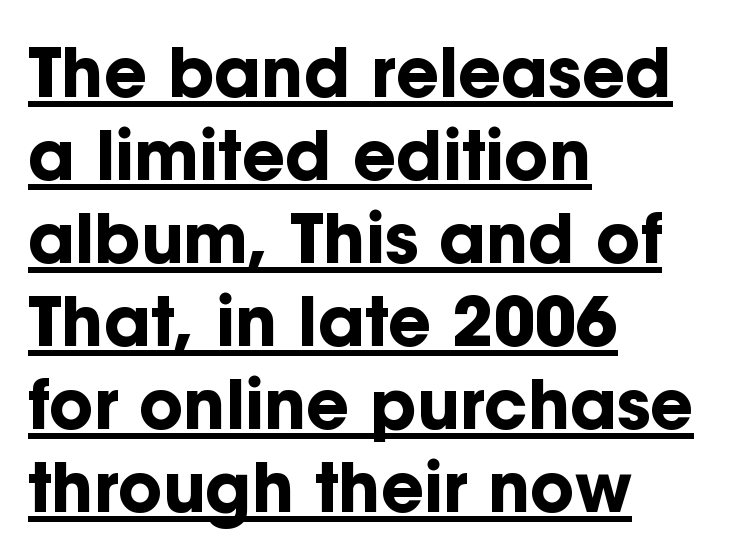
The image shows 67 px bold sans-serif type, upright; set left-aligned, line spacing 1.24x, normal letter spacing, underlined; low stroke contrast and a medium x-height.
